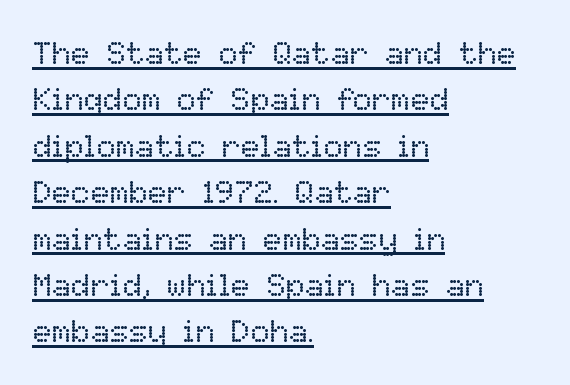
{"italic": "no", "bold": "no", "weight": "regular", "width": "normal", "stroke_contrast": "low", "x_height": "medium", "monospaced": "no", "underline": "yes", "align": "left", "line_spacing": "normal", "line_spacing_ratio": 1.45, "letter_spacing": "normal", "letter_spacing_em": 0.0, "glyph_px": 32}
